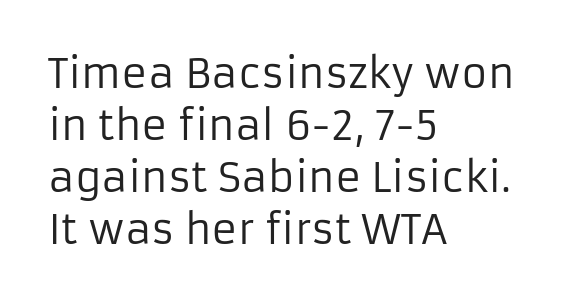
Q: Is the text bold? A: No.
Q: Is the text italic (slanted)? A: No, it is upright.
Q: Is the typeface a serif or a sans-serif typeface? A: Sans-serif.
Q: Is the text underlined? A: No.
Q: How is the paragraph aligned? A: Left-aligned.
Q: Is the spacing between letters normal or unusually wide? A: Normal.
Q: Is the spacing between lines tight, normal or loose? A: Normal.
Q: Width (condensed, normal, or wide)? A: Normal.
Q: Stroke contrast? A: Low.
Q: x-height? A: Medium.
Q: Monospaced? A: No.
